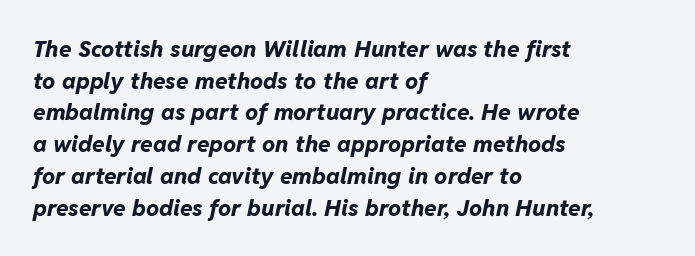
Strokes here are thick enough to call this a true bold. Rule under the text: the space is simply empty. Students, note that the glyphs here touch the page at normal intervals. Short and long lines alike share a common starting point at left.
